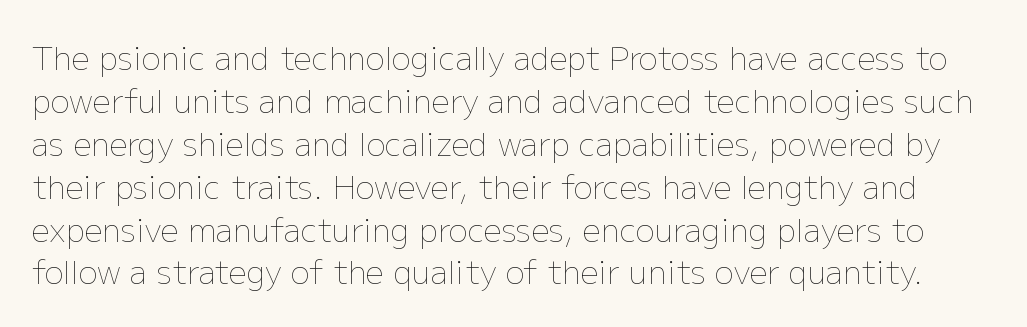
The image shows 32 px thin type, upright; set normal line spacing (1.34x), normal letter spacing, not underlined; low stroke contrast and a medium x-height.
